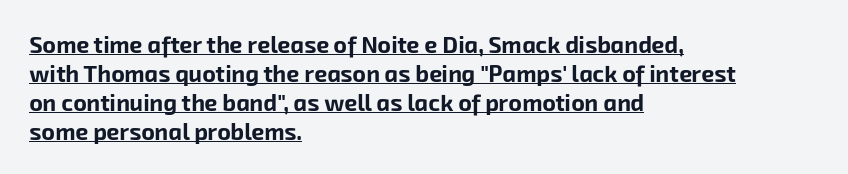
Q: Is the text bold? A: Yes.
Q: Is the text underlined? A: Yes.
Q: How is the paragraph aligned? A: Left-aligned.
Q: Is the spacing between letters normal or unusually wide? A: Normal.
Q: Is the spacing between lines tight, normal or loose? A: Normal.
